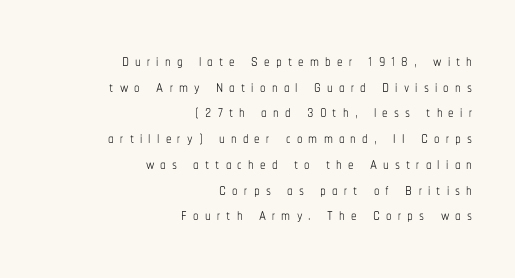
{"italic": "no", "bold": "no", "underline": "no", "align": "right", "line_spacing_ratio": 1.17, "letter_spacing": "wide", "letter_spacing_em": 0.28, "glyph_px": 22}
